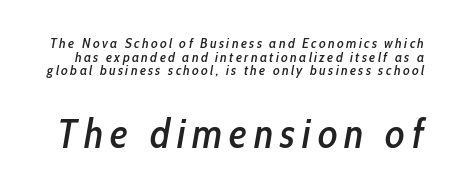
The image shows 41 px condensed type, italic (leaning right); set tight line spacing (0.98x), not underlined; the second (bottom) block is 2.93x larger; low stroke contrast and a medium x-height.
